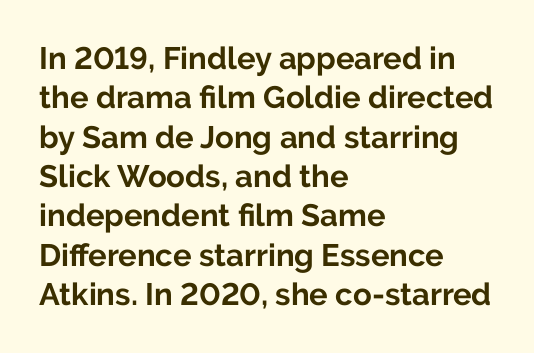
The image shows 31 px bold sans-serif type, upright; set left-aligned, normal line spacing (1.27x), normal letter spacing, not underlined; low stroke contrast and a medium x-height.
